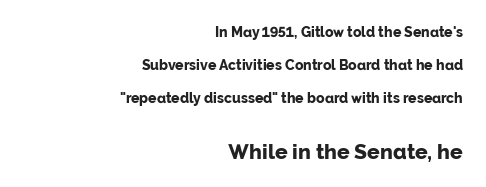
{"italic": "no", "bold": "yes", "underline": "no", "align": "right", "line_spacing": "loose", "line_spacing_ratio": 2.36, "letter_spacing": "normal", "letter_spacing_em": 0.0, "larger_block": "second", "size_ratio": 1.5, "glyph_px": 21}
